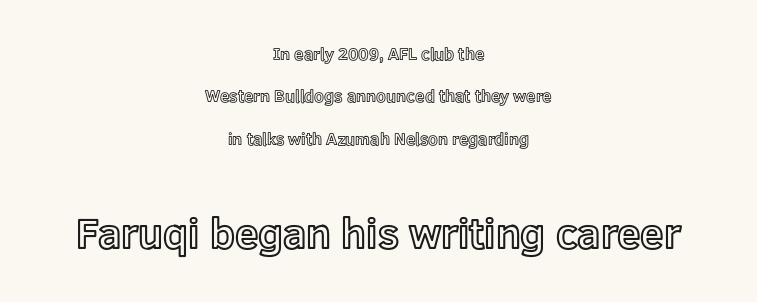
Q: Is the text italic (slanted)? A: No, it is upright.
Q: Is the text underlined? A: No.
Q: How is the paragraph aligned? A: Centered.
Q: Is the spacing between letters normal or unusually wide? A: Normal.
Q: Is the spacing between lines tight, normal or loose? A: Loose.
Q: Which block of text is set in a larger size, the first (top) or the second (bottom)? A: The second (bottom) one.
Q: Width (condensed, normal, or wide)? A: Normal.
Q: x-height? A: Medium.
Q: Monospaced? A: No.
